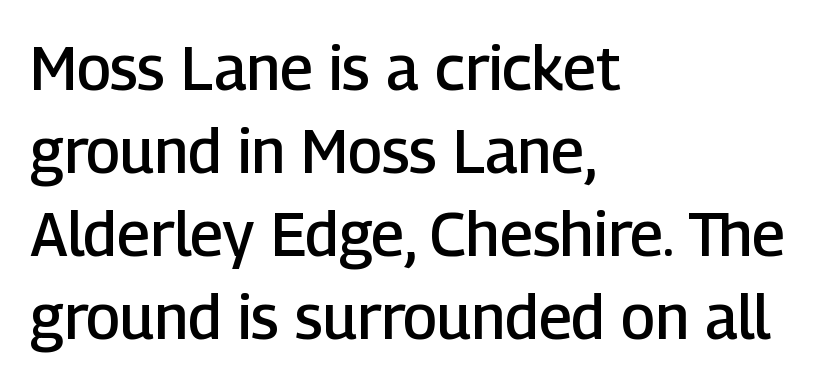
{"serif": "no", "italic": "no", "bold": "semi", "weight": "semibold", "width": "normal", "stroke_contrast": "low", "x_height": "medium", "monospaced": "no", "underline": "no", "align": "left", "line_spacing": "normal", "line_spacing_ratio": 1.36, "letter_spacing": "normal", "letter_spacing_em": 0.0, "glyph_px": 61}
